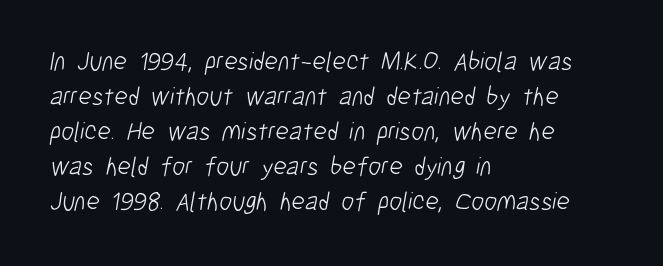
The space directly below the letters is spotless. In terms of leading, this rendering sits right in the middle. Notice how the passage keeps a crisp vertical edge on the left only. Tracking here is standard; glyphs follow each other at the usual distance.
